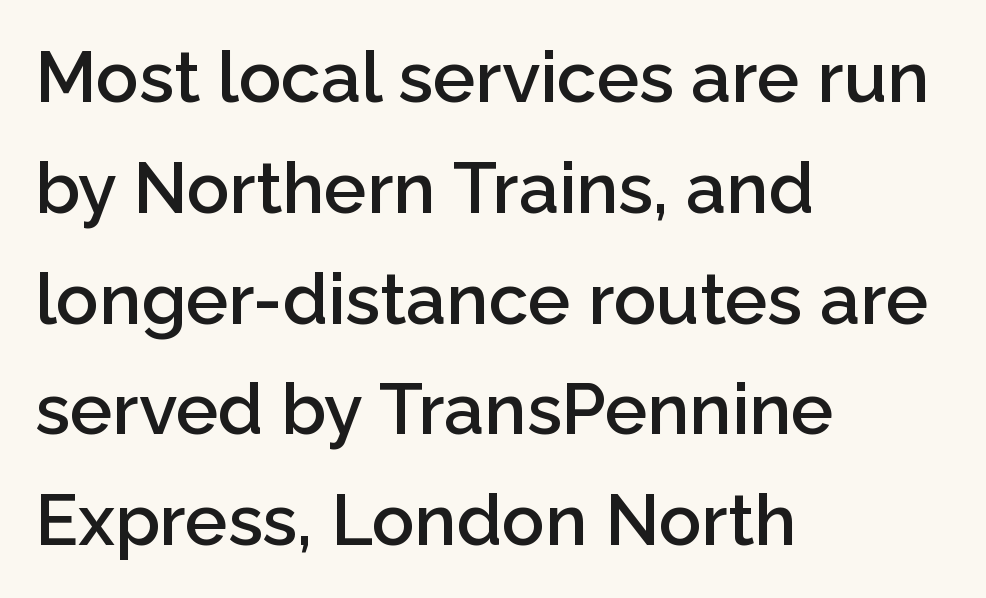
{"serif": "no", "italic": "no", "bold": "semi", "weight": "semibold", "width": "normal", "stroke_contrast": "low", "x_height": "medium", "monospaced": "no", "underline": "no", "align": "left", "line_spacing": "normal", "line_spacing_ratio": 1.56, "letter_spacing": "normal", "letter_spacing_em": 0.0, "glyph_px": 71}
